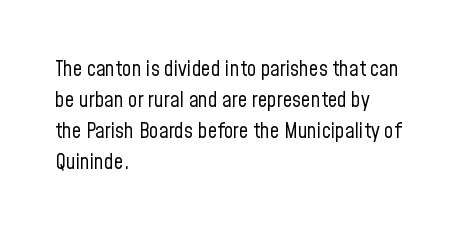
If you drew a line through each stem, it would be perfectly vertical. Leftover space on each line is placed entirely after the last word. The vertical gap from one line to the next is medium. The specimen omits any rule beneath the text block's lines.
